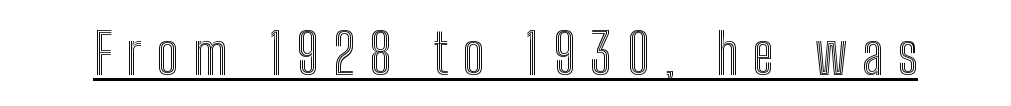
If you drew a line through each stem, it would be perfectly vertical. Think of a printed novel: that variable character pitch is what you see here. Students, note that the glyphs here are deliberately spaced far apart. Caption: lettering with a line underneath.
